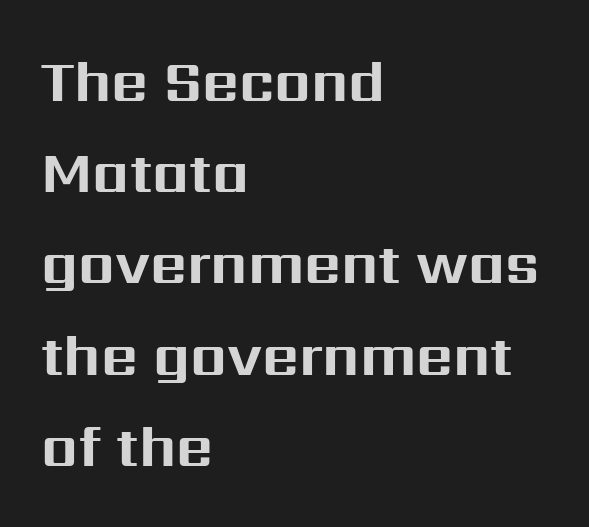
Is there much room between lines? A standard amount, neither cramped nor airy. Looks like regular typesetting: each glyph gets only the width it needs. Reading down the block, your eye returns to a fixed left position each line. The font's upright variant was chosen for this text. The letterforms sit shoulder to shoulder at normal distance. The specimen omits any rule beneath the text block's lines.
